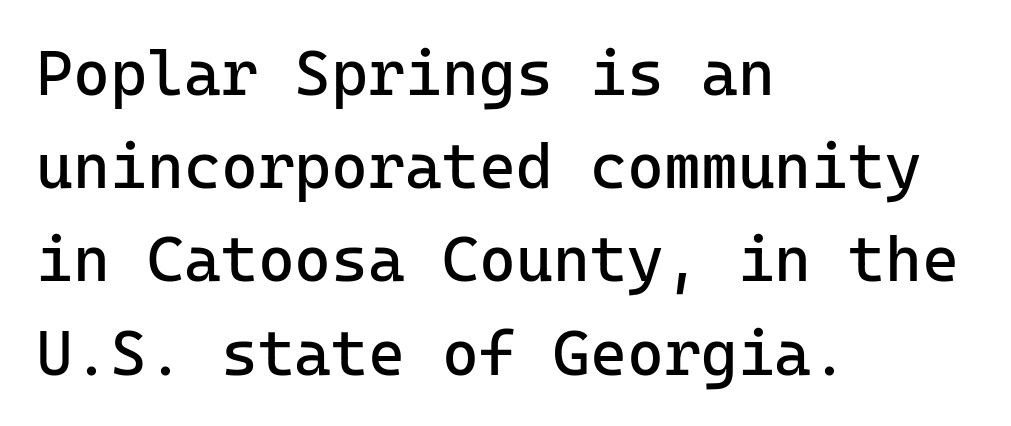
Font category for this specimen: sans-serif. The passage shown is not underscored anywhere. Normally led — the rows are evenly, conventionally spaced. Stems here are at most as thick as an everyday book face. This sample uses an upright cut, with every glyph sitting square on the baseline. A classic flush-left, rag-right setting is used for this passage.
